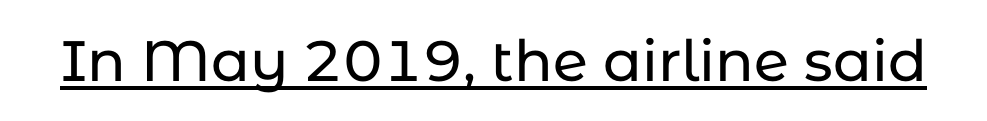
{"serif": "no", "italic": "no", "width": "normal", "stroke_contrast": "low", "x_height": "medium", "monospaced": "no", "underline": "yes", "letter_spacing": "normal", "letter_spacing_em": 0.0, "glyph_px": 57}
